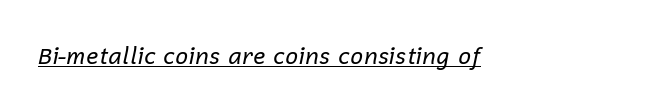
{"italic": "yes", "lean": "right", "slant_degrees": 12, "bold": "no", "underline": "yes", "align": "left", "letter_spacing": "normal", "letter_spacing_em": 0.0, "glyph_px": 23}
